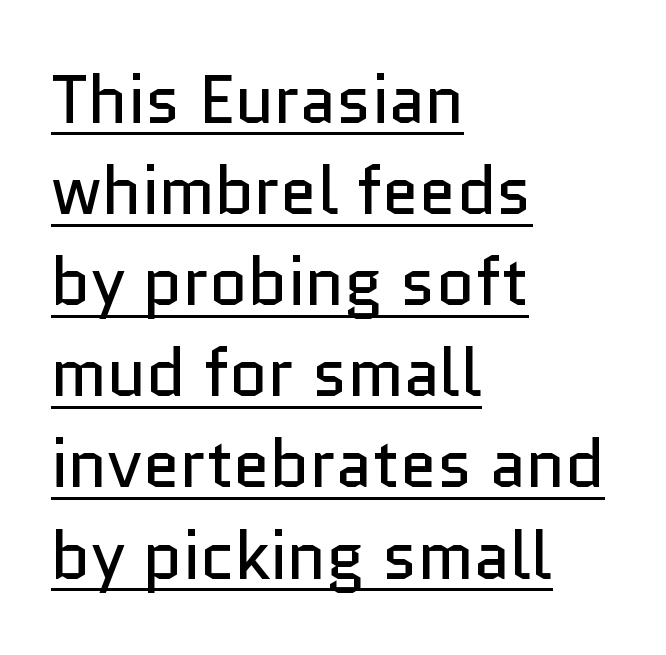
Think of a printed novel: that variable character pitch is what you see here. These glyphs show unthickened strokes, regular width or finer. A classic flush-left, rag-right setting is used for this passage. A typesetter would mark this as roman, not italic. Classification — sans serif.
